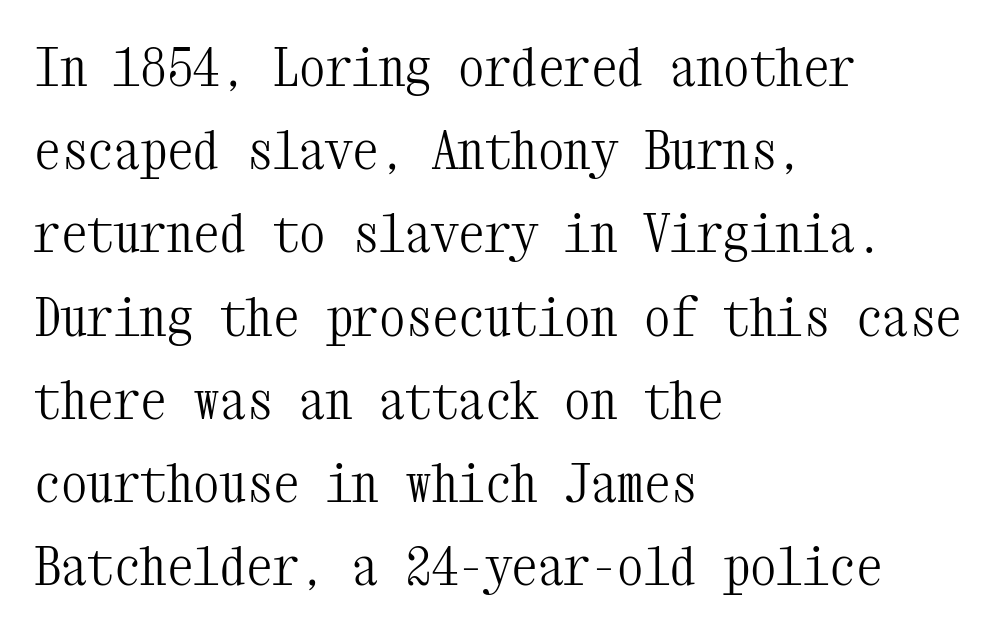
Any mark beneath the type? The region is blank. Letters have the restrained weight of plain body copy at most. Observe the ordinary spacing: letters are neighbours, not strangers. Line beginnings align vertically; line endings do not. Think of a typewriter: that constant character pitch is what you see here.
